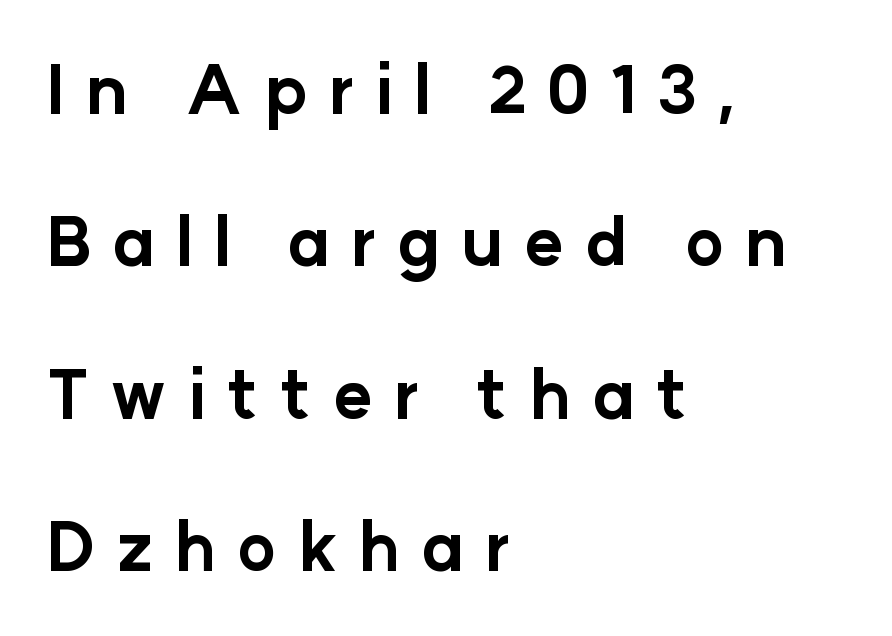
Characters remain perfectly vertical along every line. Heavy-handed strokes throughout: this text is bold. Serif or sans? Sans — the stroke terminals are bare. A classic flush-left, rag-right setting is used for this passage. Honestly, the rows look like they've been pulled way apart.
